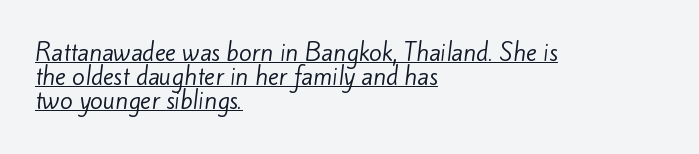
{"bold": "no", "underline": "yes", "align": "left", "line_spacing": "tight", "line_spacing_ratio": 1.05, "letter_spacing": "normal", "letter_spacing_em": 0.0, "glyph_px": 23}
